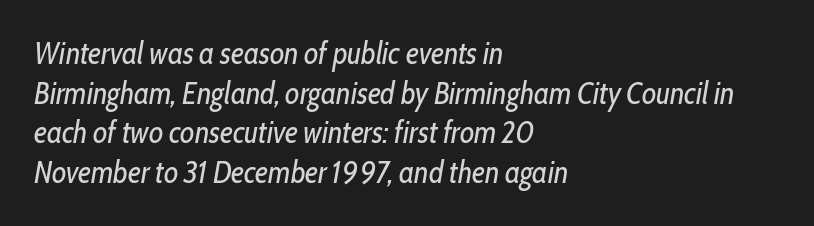
What's the leading like? Ordinary, nothing unusual. This rendering uses left alignment, leaving the right contour irregular. How are the letters spaced? Ordinarily, with no added tracking. An italicized treatment has been applied to the whole sample.
